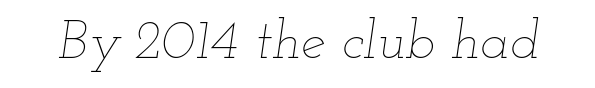
The image shows 55 px thin, wide type, italic (leaning right); set normal letter spacing, not underlined; low stroke contrast and a small x-height.
